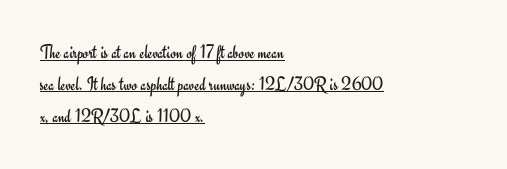
The lines sit at an ordinary, default distance from one another. The compositor pushed each line to the left boundary. The specimen includes a rule beneath the text block's lines. Counters stay open thanks to moderate or lighter strokes. Glyph-to-glyph distance matches everyday printed text.
